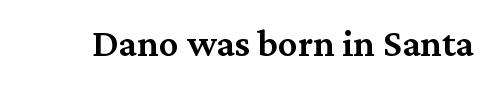
{"serif": "yes", "italic": "no", "bold": "semi", "weight": "semibold", "width": "normal", "stroke_contrast": "medium", "x_height": "medium", "monospaced": "no", "underline": "no", "letter_spacing": "normal", "letter_spacing_em": 0.0, "glyph_px": 39}
